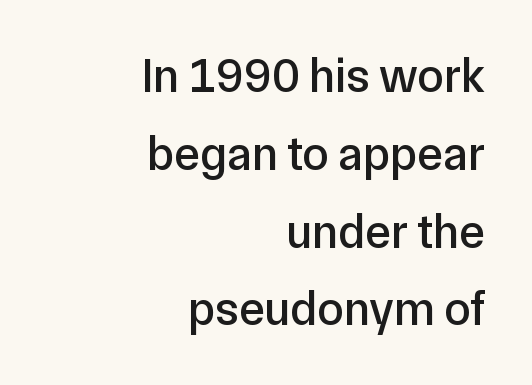
Q: Is the text italic (slanted)? A: No, it is upright.
Q: Is the typeface a serif or a sans-serif typeface? A: Sans-serif.
Q: Is the text underlined? A: No.
Q: How is the paragraph aligned? A: Right-aligned.
Q: Is the spacing between letters normal or unusually wide? A: Normal.
Q: Is the spacing between lines tight, normal or loose? A: Normal.
Q: Width (condensed, normal, or wide)? A: Normal.
Q: Stroke contrast? A: Low.
Q: x-height? A: Medium.
Q: Monospaced? A: No.
